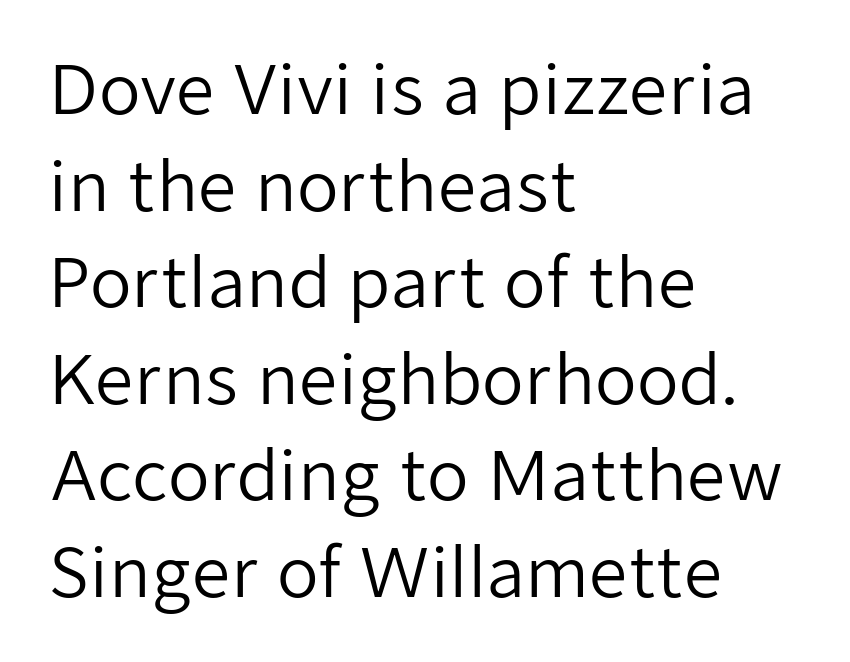
{"serif": "no", "italic": "no", "bold": "no", "weight": "regular", "width": "normal", "stroke_contrast": "low", "x_height": "medium", "monospaced": "no", "underline": "no", "align": "left", "line_spacing": "normal", "line_spacing_ratio": 1.42, "letter_spacing": "normal", "letter_spacing_em": 0.0, "glyph_px": 68}
